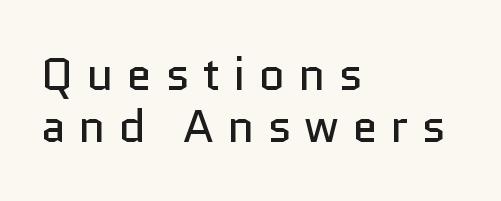
Q: Is the text bold? A: No.
Q: Is the text italic (slanted)? A: No, it is upright.
Q: Is the typeface a serif or a sans-serif typeface? A: Sans-serif.
Q: Is the text underlined? A: No.
Q: How is the paragraph aligned? A: Left-aligned.
Q: Is the spacing between letters normal or unusually wide? A: Unusually wide.
Q: Is the spacing between lines tight, normal or loose? A: Tight.
Q: Width (condensed, normal, or wide)? A: Normal.
Q: Stroke contrast? A: Low.
Q: x-height? A: Medium.
Q: Monospaced? A: No.
